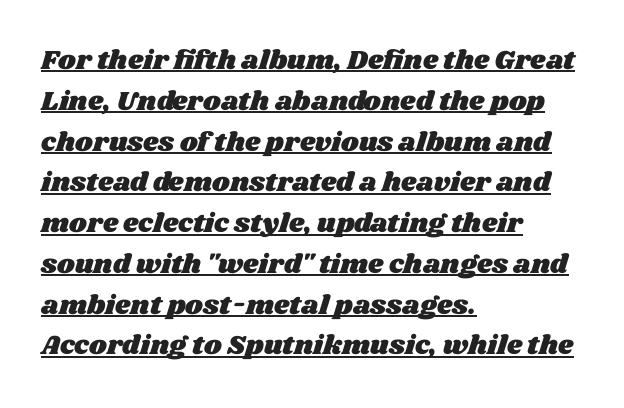
Q: Is the text underlined? A: Yes.
Q: How is the paragraph aligned? A: Left-aligned.
Q: Is the spacing between letters normal or unusually wide? A: Normal.
Q: Is the spacing between lines tight, normal or loose? A: Normal.
